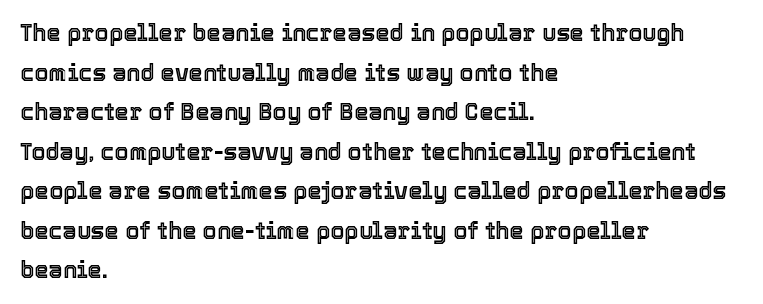
Honestly, there is no underline to notice here at all. This rendering uses left alignment, leaving the right contour irregular. If you drew a line through each stem, it would be perfectly vertical. A typesetter would call this zero additional tracking.
